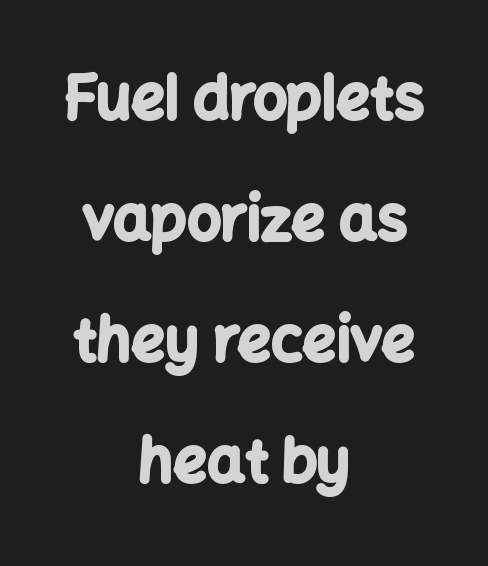
{"serif": "no", "italic": "no", "bold": "yes", "weight": "bold", "width": "normal", "stroke_contrast": "low", "x_height": "medium", "monospaced": "no", "underline": "no", "align": "center", "line_spacing": "loose", "line_spacing_ratio": 2.05, "letter_spacing": "normal", "letter_spacing_em": 0.0, "glyph_px": 59}
